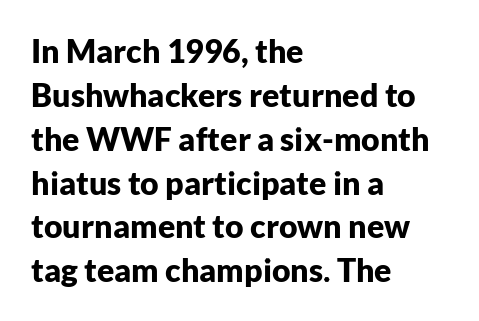
Q: Is the text bold? A: Yes.
Q: Is the text italic (slanted)? A: No, it is upright.
Q: Is the typeface a serif or a sans-serif typeface? A: Sans-serif.
Q: Is the text underlined? A: No.
Q: How is the paragraph aligned? A: Left-aligned.
Q: Is the spacing between letters normal or unusually wide? A: Normal.
Q: Is the spacing between lines tight, normal or loose? A: Normal.
Q: Width (condensed, normal, or wide)? A: Normal.
Q: Stroke contrast? A: Low.
Q: x-height? A: Medium.
Q: Monospaced? A: No.
